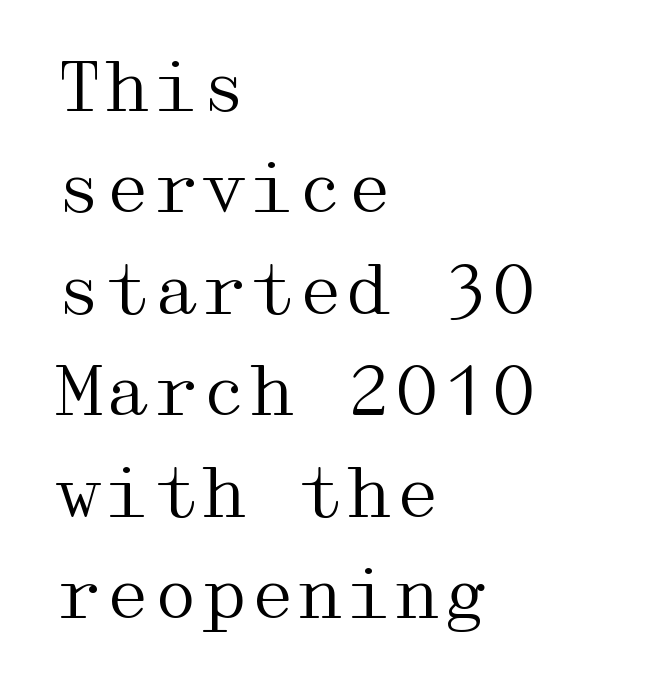
Bold? No — there's no thickening of the strokes. Honestly, the letter spacing is just normal — you wouldn't notice it. Line beginnings align vertically; line endings do not. Plain, unruled lines of type. Vertical strokes here are truly vertical.
